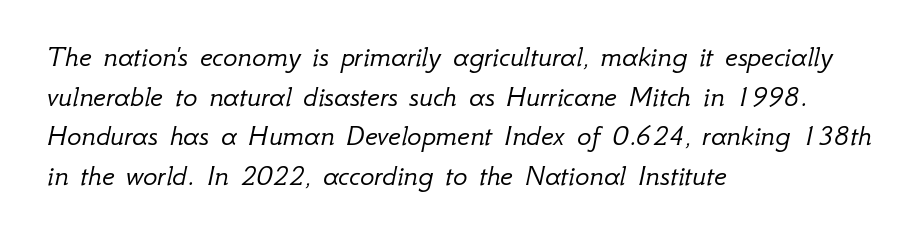
Q: Is the text bold? A: No.
Q: Is the text italic (slanted)? A: Yes, it leans right by about 12 degrees.
Q: Is the text underlined? A: No.
Q: How is the paragraph aligned? A: Left-aligned.
Q: Is the spacing between letters normal or unusually wide? A: Normal.
Q: Is the spacing between lines tight, normal or loose? A: Normal.
Q: Width (condensed, normal, or wide)? A: Normal.
Q: Stroke contrast? A: Low.
Q: x-height? A: Small.
Q: Monospaced? A: No.
